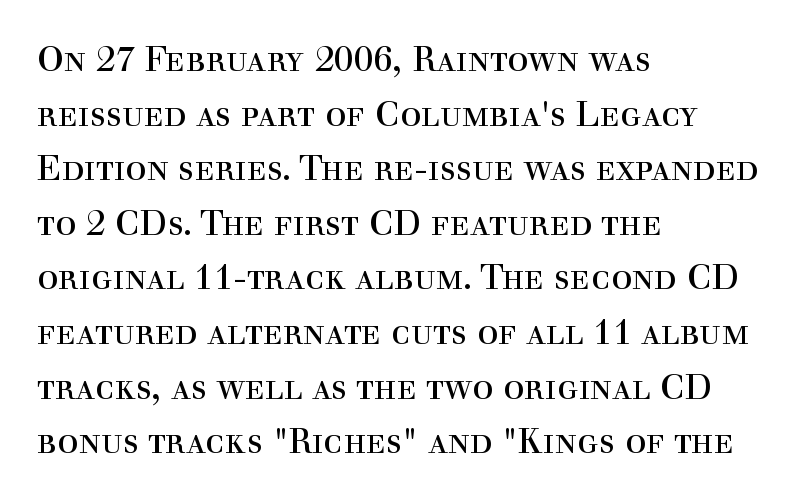
This sample uses plain, unmodified letter spacing. Character widths vary here, with narrow letters taking less room than wide ones. Each stroke keeps to a modest, everyday thickness or less. The letters stand straight up with perfectly vertical stems.
